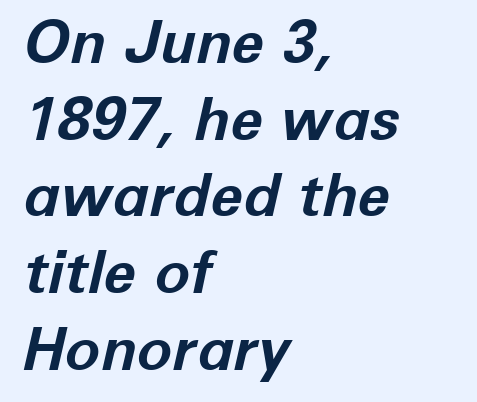
Q: Is the text bold? A: Yes.
Q: Is the text italic (slanted)? A: Yes, it leans right by about 12 degrees.
Q: Is the text underlined? A: No.
Q: How is the paragraph aligned? A: Left-aligned.
Q: Is the spacing between letters normal or unusually wide? A: Normal.
Q: Is the spacing between lines tight, normal or loose? A: Normal.
Q: Width (condensed, normal, or wide)? A: Normal.
Q: Stroke contrast? A: Low.
Q: x-height? A: Medium.
Q: Monospaced? A: No.
